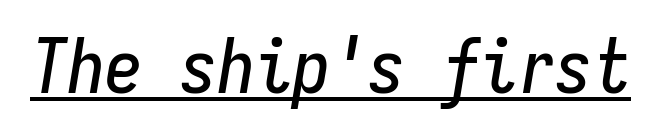
The image shows 75 px condensed type, italic (leaning right), monospaced; set normal letter spacing, underlined; low stroke contrast and a medium x-height.
